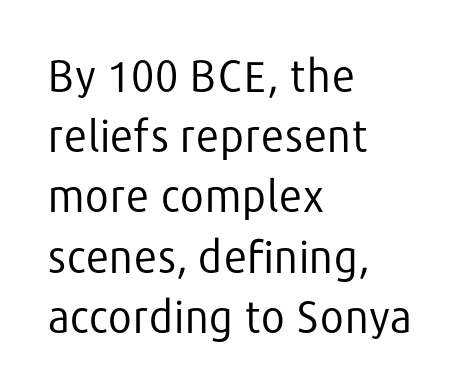
Underlining? Definitely not there. The tracking reads as untouched default to a designer's eye. Whoever set this chose a conventional vertical rhythm. The specimen reads as upright at a glance. The text was rendered using a sans face with plain stroke endings. The lines are quadded left.
